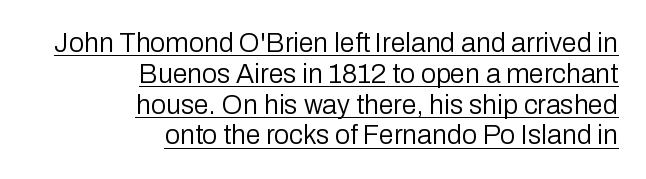
{"italic": "no", "bold": "no", "underline": "yes", "align": "right", "line_spacing": "tight", "line_spacing_ratio": 1.14, "letter_spacing": "normal", "letter_spacing_em": 0.0, "glyph_px": 27}
